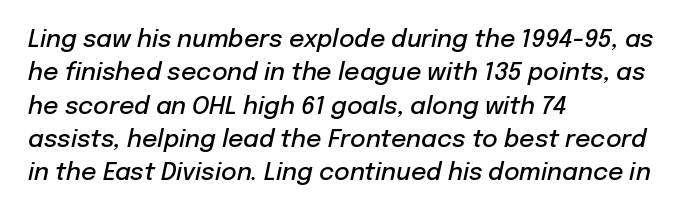
Q: Is the text bold? A: Semi-bold.
Q: Is the text italic (slanted)? A: Yes, it leans right by about 12 degrees.
Q: Is the text underlined? A: No.
Q: How is the paragraph aligned? A: Left-aligned.
Q: Is the spacing between letters normal or unusually wide? A: Normal.
Q: Is the spacing between lines tight, normal or loose? A: Normal.
